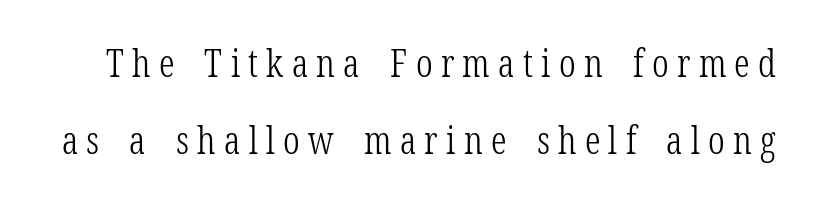
Q: Is the text bold? A: No.
Q: Is the text italic (slanted)? A: No, it is upright.
Q: Is the typeface a serif or a sans-serif typeface? A: Serif.
Q: Is the text underlined? A: No.
Q: Is the spacing between letters normal or unusually wide? A: Unusually wide.
Q: Is the spacing between lines tight, normal or loose? A: Loose.
Q: Width (condensed, normal, or wide)? A: Condensed.
Q: Stroke contrast? A: Low.
Q: x-height? A: Medium.
Q: Monospaced? A: No.
